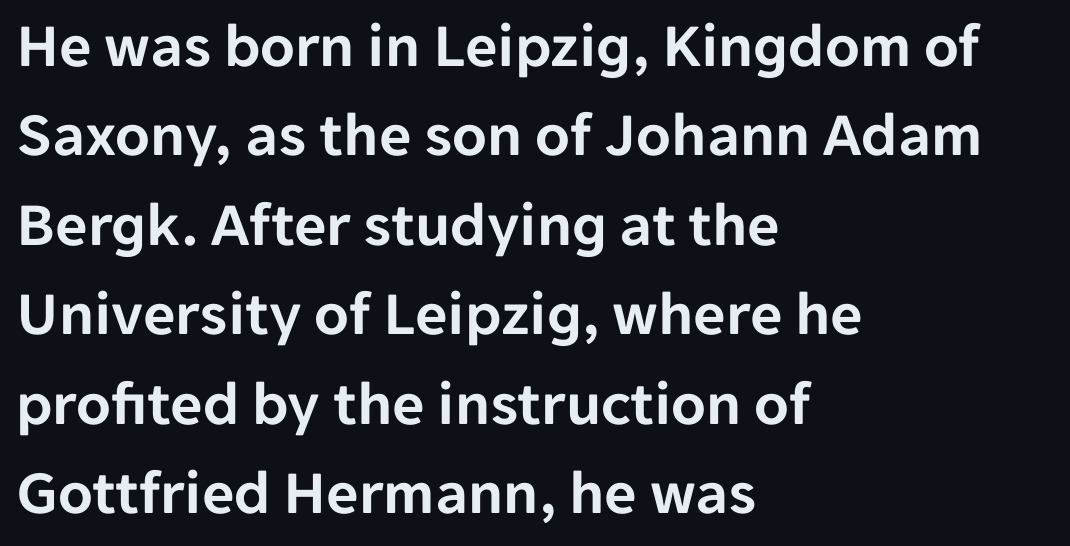
Style check: upright. How would I describe the line gaps? Plain and ordinary. Are there feet on the stems? There aren't — it's a sans. A typesetter would call this zero additional tracking.
